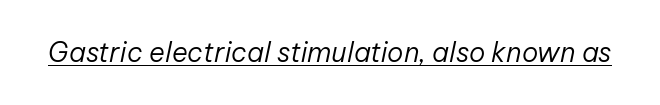
{"italic": "yes", "lean": "right", "slant_degrees": 12, "bold": "no", "underline": "yes", "letter_spacing": "normal", "letter_spacing_em": 0.0, "glyph_px": 27}
